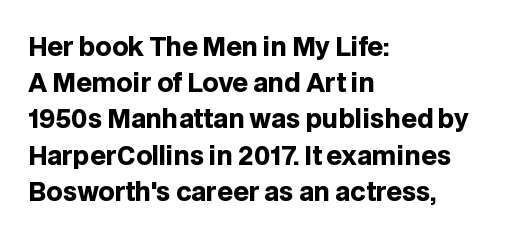
Typesetter's note: full bold, strokes at maximum text heaviness. Rendered with straight, roman letterforms. The line-height multiplier appears to be the usual default. Words appear dense and cohesive because spacing is normal. A student would call this left alignment; a typographer would say flush left, rag right. The baseline area is clear.
